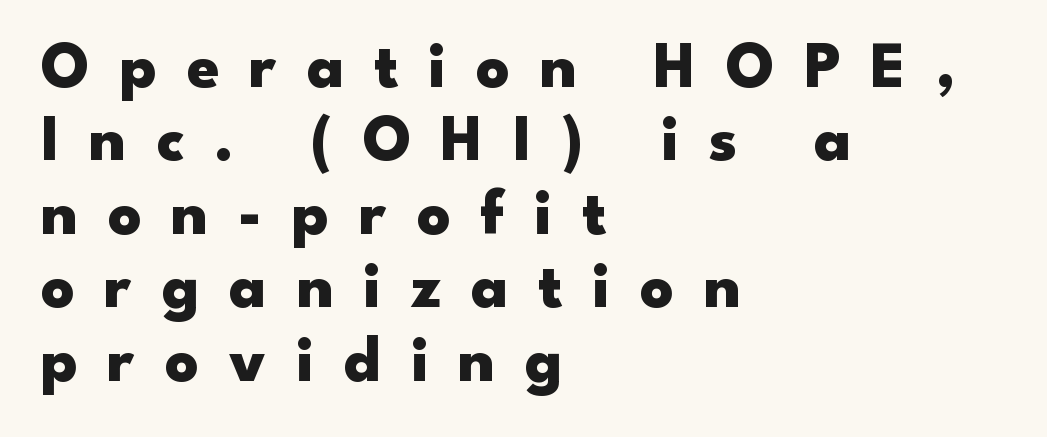
Compared with an ordinary text face, these strokes are far heavier — a full bold. What kind of face is this? One without serifs — a sans. When letters stand straight like this, we call the style roman or upright. Line starts are locked; line ends wander. A typesetter would call this proportional, since set widths differ per character. Quick note: underline off.
